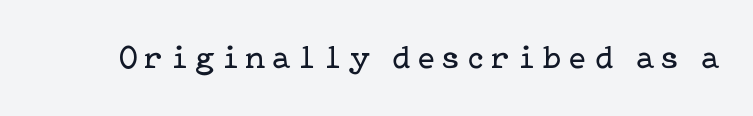
The image shows 33 px regular-weight serif type, upright; set unusually wide letter spacing (+0.22 em), not underlined; low stroke contrast and a medium x-height.
